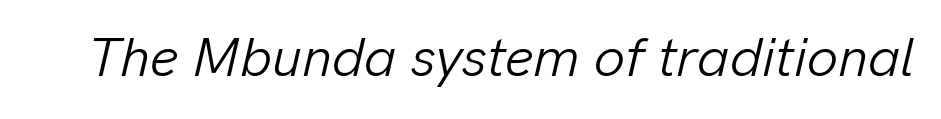
The face looks like a standard text weight, possibly lighter. Character widths vary here, with narrow letters taking less room than wide ones. The foot of each line stays bare and open. Default kerning and tracking; the words read as compact shapes.
